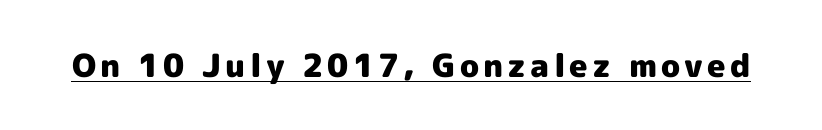
The image shows 32 px heavy sans-serif type, upright; set underlined; a medium x-height.
